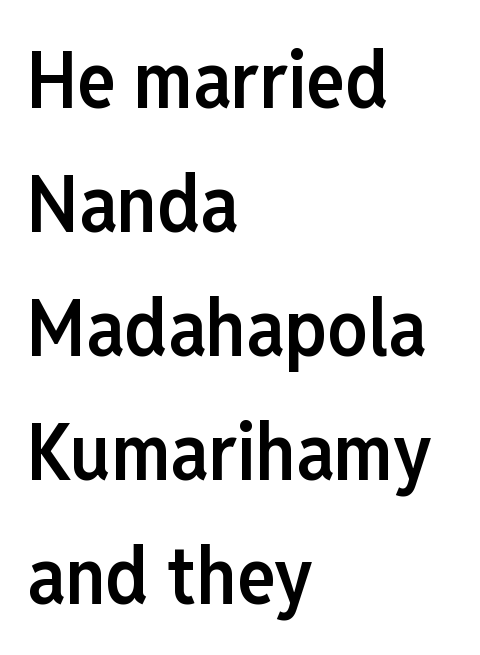
{"serif": "no", "italic": "no", "bold": "semi", "weight": "semibold", "width": "condensed", "stroke_contrast": "low", "x_height": "medium", "monospaced": "no", "underline": "no", "align": "left", "line_spacing": "normal", "line_spacing_ratio": 1.55, "letter_spacing": "normal", "letter_spacing_em": 0.0, "glyph_px": 80}
